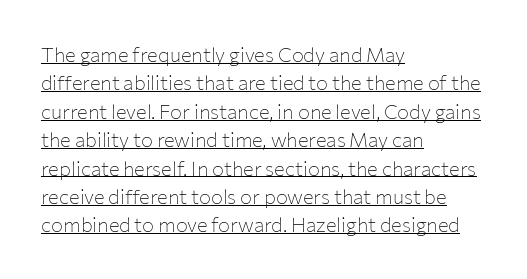
{"italic": "no", "bold": "no", "underline": "yes", "align": "left", "line_spacing": "normal", "line_spacing_ratio": 1.42, "letter_spacing": "normal", "letter_spacing_em": 0.0, "glyph_px": 20}
